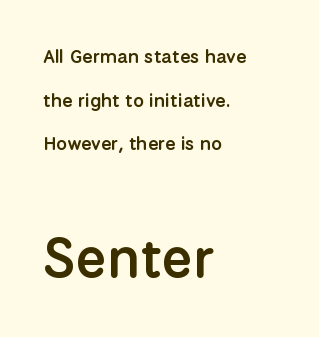
How heavy is the stroke? Medium-heavy — a semibold, shy of bold. Are there feet on the stems? There aren't — it's a sans. Lines of text with bare space underneath. Airy leading. The rendering uses natural spacing where letterforms have individual widths. Here the second block reads like a headline and the first like body copy.
